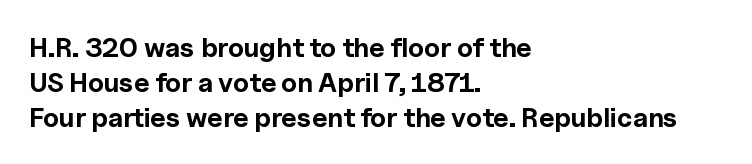
{"italic": "no", "bold": "yes", "underline": "no", "align": "left", "line_spacing": "normal", "line_spacing_ratio": 1.29, "letter_spacing": "normal", "letter_spacing_em": 0.0, "glyph_px": 27}
